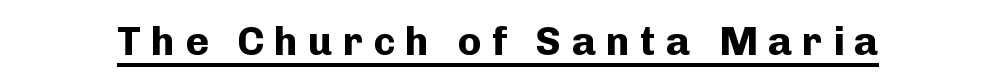
The image shows 40 px bold sans-serif type, upright; set unusually wide letter spacing (+0.25 em), underlined; low stroke contrast and a medium x-height.
